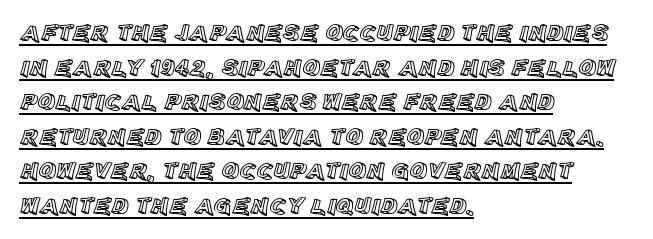
{"underline": "yes", "align": "left", "line_spacing": "normal", "line_spacing_ratio": 1.44, "letter_spacing": "normal", "letter_spacing_em": 0.0, "glyph_px": 24}
